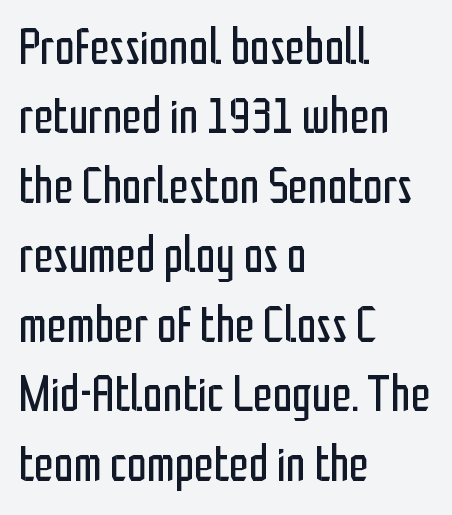
Q: Is the text bold? A: No.
Q: Is the text italic (slanted)? A: No, it is upright.
Q: Is the typeface a serif or a sans-serif typeface? A: Sans-serif.
Q: Is the text underlined? A: No.
Q: How is the paragraph aligned? A: Left-aligned.
Q: Is the spacing between letters normal or unusually wide? A: Normal.
Q: Is the spacing between lines tight, normal or loose? A: Normal.
Q: Width (condensed, normal, or wide)? A: Condensed.
Q: Stroke contrast? A: Low.
Q: x-height? A: Medium.
Q: Monospaced? A: No.
